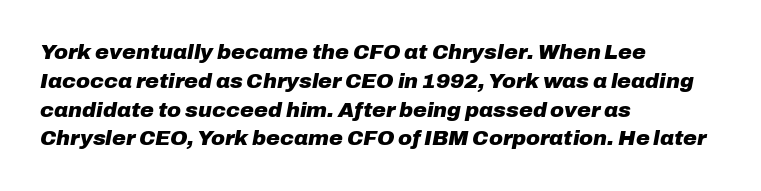
Q: Is the text bold? A: Yes.
Q: Is the text italic (slanted)? A: Yes, it leans right by about 10 degrees.
Q: Is the text underlined? A: No.
Q: How is the paragraph aligned? A: Left-aligned.
Q: Is the spacing between letters normal or unusually wide? A: Normal.
Q: Is the spacing between lines tight, normal or loose? A: Normal.
